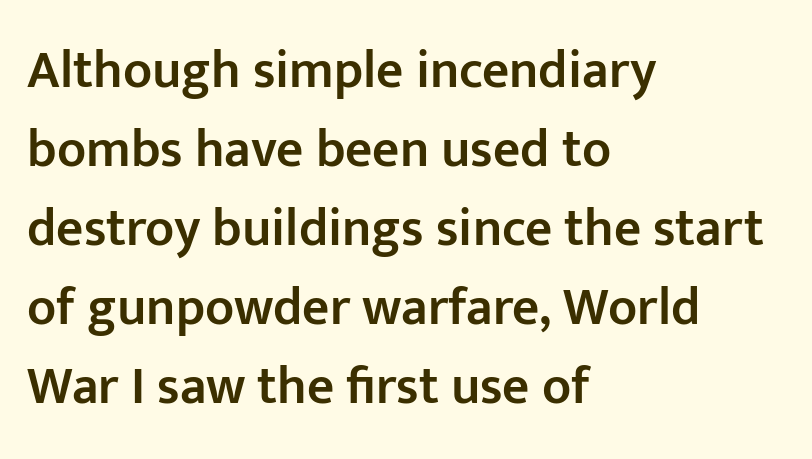
{"serif": "no", "italic": "no", "bold": "semi", "weight": "semibold", "width": "normal", "stroke_contrast": "low", "x_height": "medium", "monospaced": "no", "underline": "no", "align": "left", "line_spacing": "normal", "line_spacing_ratio": 1.49, "letter_spacing": "normal", "letter_spacing_em": 0.0, "glyph_px": 53}
